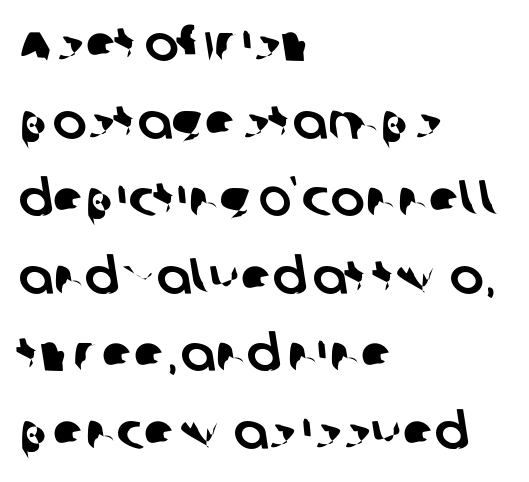
The image shows 51 px sans-serif type; set left-aligned, normal line spacing (1.52x), normal letter spacing, not underlined; low stroke contrast and a large x-height.
